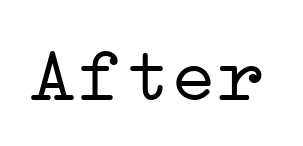
Q: Is the text bold? A: No.
Q: Is the text italic (slanted)? A: No, it is upright.
Q: Is the typeface a serif or a sans-serif typeface? A: Serif.
Q: Is the text underlined? A: No.
Q: Is the spacing between letters normal or unusually wide? A: Normal.
Q: Width (condensed, normal, or wide)? A: Wide.
Q: Stroke contrast? A: Low.
Q: x-height? A: Medium.
